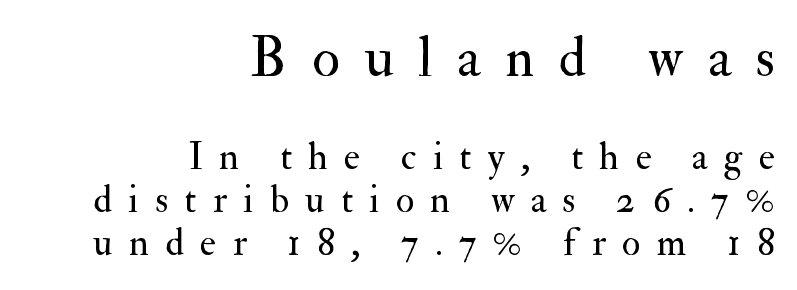
The image shows 57 px regular-weight serif type, upright; set right-aligned, tight line spacing (1.14x), unusually wide letter spacing (+0.43 em), not underlined; the first (top) block is 1.5x larger; medium stroke contrast and a small x-height.
